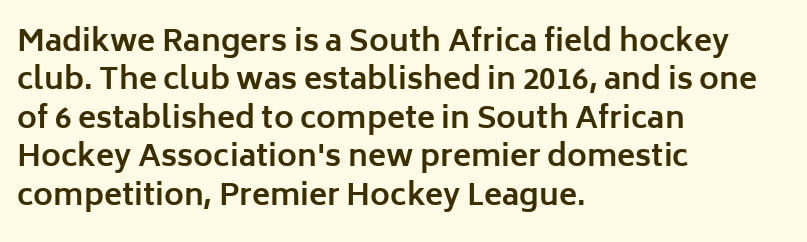
Q: Is the text bold? A: Yes.
Q: Is the text italic (slanted)? A: No, it is upright.
Q: Is the typeface a serif or a sans-serif typeface? A: Sans-serif.
Q: Is the text underlined? A: No.
Q: How is the paragraph aligned? A: Left-aligned.
Q: Is the spacing between letters normal or unusually wide? A: Normal.
Q: Is the spacing between lines tight, normal or loose? A: Normal.
Q: Width (condensed, normal, or wide)? A: Normal.
Q: Stroke contrast? A: Low.
Q: x-height? A: Medium.
Q: Monospaced? A: No.
